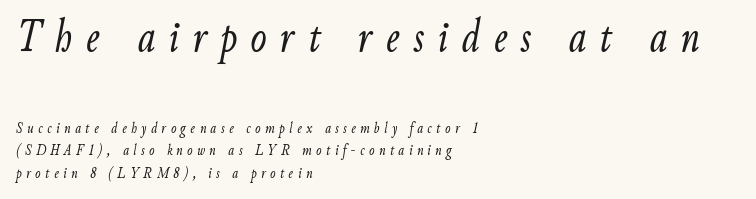
Slant detected: the letters are inclined. Letters have the restrained weight of plain body copy at most. Descenders are the only things crossing below the line. Larger block? The one above; the one below is distinctly smaller. These lines stack with their left ends in a neat column.
